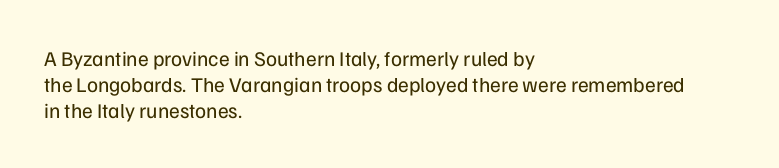
{"italic": "no", "bold": "no", "underline": "no", "align": "left", "line_spacing_ratio": 1.24, "letter_spacing": "normal", "letter_spacing_em": 0.0, "glyph_px": 21}
